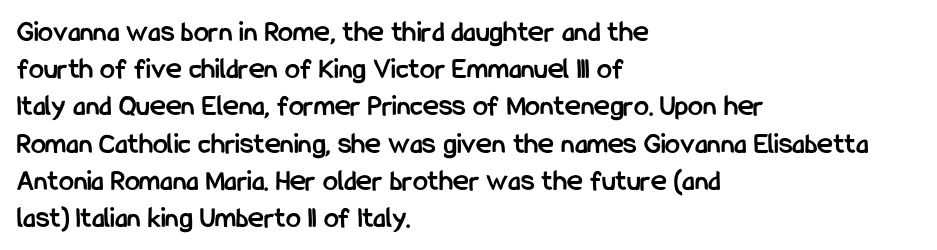
The zone under the glyphs is completely vacant. No feet cap the strokes, marking this as sans-serif type. Think of a printed novel: that variable character pitch is what you see here. The compositor pushed each line to the left boundary. The type sits square on the baseline with zero lean. The sample has been set heavy, in full bold.
